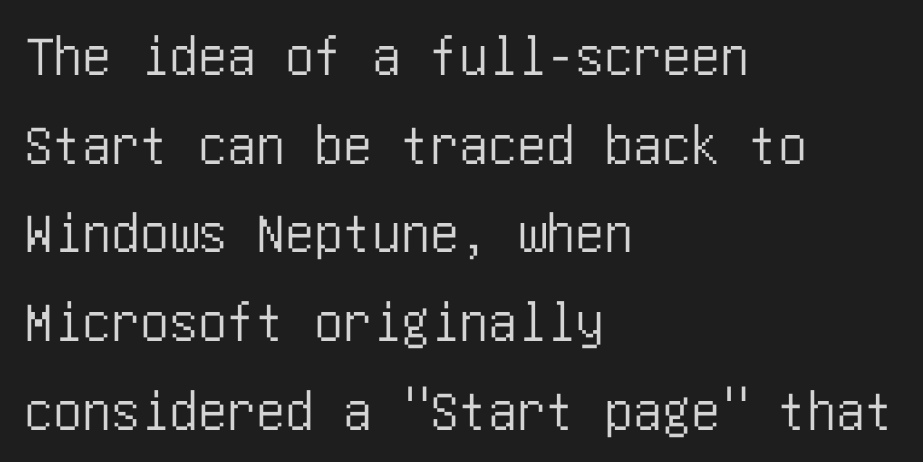
The image shows 58 px condensed sans-serif type, upright; set left-aligned, normal line spacing (1.53x), normal letter spacing, not underlined; low stroke contrast and a large x-height.
